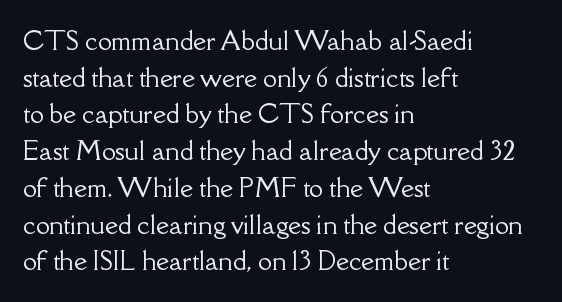
Q: Is the text italic (slanted)? A: No, it is upright.
Q: Is the text underlined? A: No.
Q: How is the paragraph aligned? A: Left-aligned.
Q: Is the spacing between letters normal or unusually wide? A: Normal.
Q: Is the spacing between lines tight, normal or loose? A: Normal.
